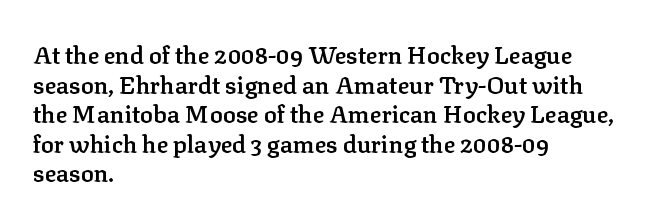
Q: Is the text bold? A: Semi-bold.
Q: Is the text italic (slanted)? A: No, it is upright.
Q: Is the text underlined? A: No.
Q: How is the paragraph aligned? A: Left-aligned.
Q: Is the spacing between letters normal or unusually wide? A: Normal.
